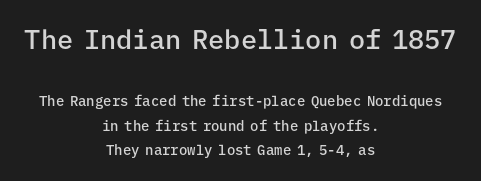
Q: Is the text bold? A: Semi-bold.
Q: Is the text italic (slanted)? A: No, it is upright.
Q: Is the text underlined? A: No.
Q: How is the paragraph aligned? A: Centered.
Q: Is the spacing between letters normal or unusually wide? A: Normal.
Q: Which block of text is set in a larger size, the first (top) or the second (bottom)? A: The first (top) one.
